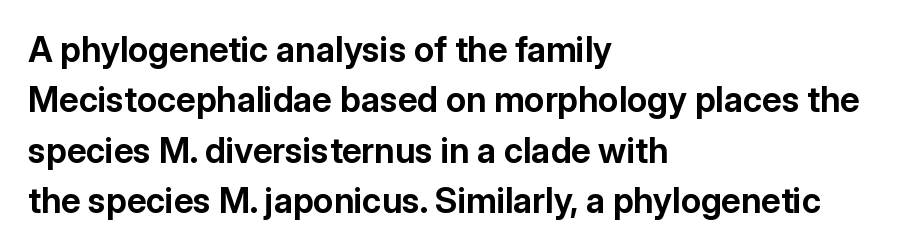
Q: Is the text bold? A: Yes.
Q: Is the text italic (slanted)? A: No, it is upright.
Q: Is the typeface a serif or a sans-serif typeface? A: Sans-serif.
Q: Is the text underlined? A: No.
Q: How is the paragraph aligned? A: Left-aligned.
Q: Is the spacing between letters normal or unusually wide? A: Normal.
Q: Is the spacing between lines tight, normal or loose? A: Normal.
Q: Width (condensed, normal, or wide)? A: Normal.
Q: Stroke contrast? A: Low.
Q: x-height? A: Medium.
Q: Monospaced? A: No.
